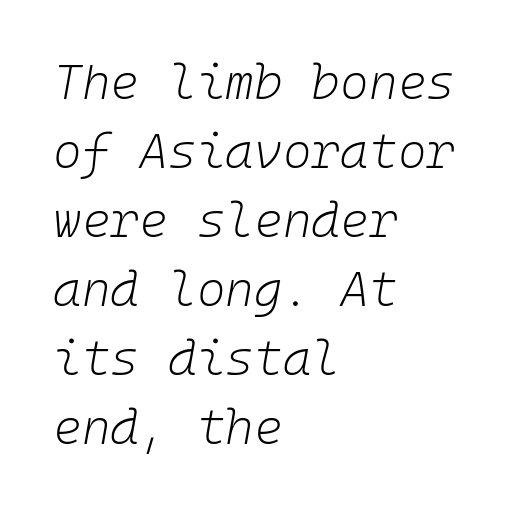
{"italic": "yes", "lean": "right", "slant_degrees": 10, "bold": "no", "weight": "light", "width": "normal", "stroke_contrast": "low", "x_height": "medium", "monospaced": "yes", "underline": "no", "align": "left", "line_spacing": "normal", "line_spacing_ratio": 1.41, "letter_spacing": "normal", "letter_spacing_em": 0.0, "glyph_px": 49}
